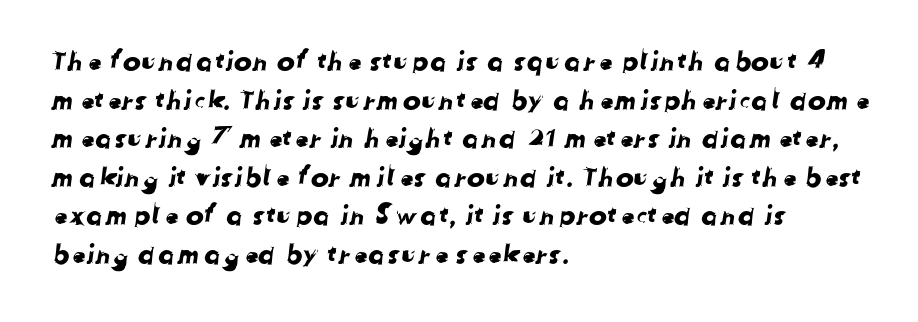
Q: Is the text underlined? A: No.
Q: How is the paragraph aligned? A: Left-aligned.
Q: Is the spacing between letters normal or unusually wide? A: Normal.
Q: Is the spacing between lines tight, normal or loose? A: Normal.
